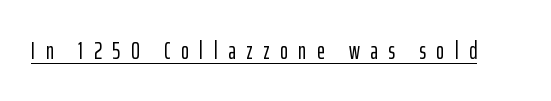
Emphasis is given by a line drawn under the lettering. The lettering stays uniformly vertical, giving the passage a roman look. This sample uses expanded letter spacing, leaving extra air between glyphs.
